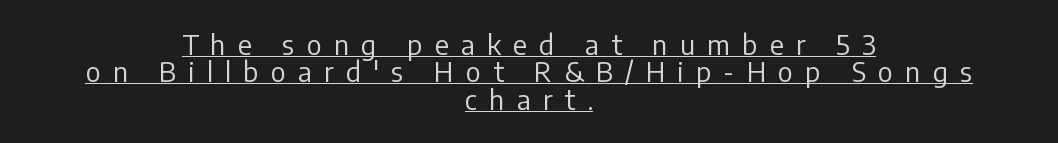
{"italic": "no", "bold": "no", "underline": "yes", "align": "center", "line_spacing": "tight", "line_spacing_ratio": 1.01, "letter_spacing": "wide", "letter_spacing_em": 0.45, "glyph_px": 27}
